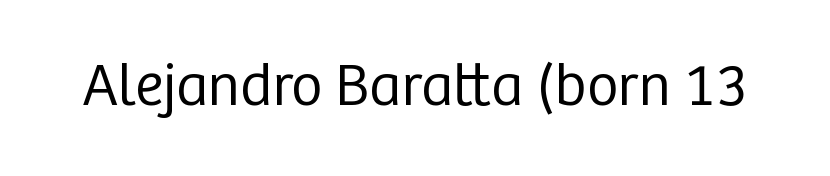
{"serif": "no", "italic": "no", "bold": "no", "weight": "regular", "width": "normal", "stroke_contrast": "low", "x_height": "medium", "monospaced": "no", "underline": "no", "letter_spacing": "normal", "letter_spacing_em": 0.0, "glyph_px": 60}
